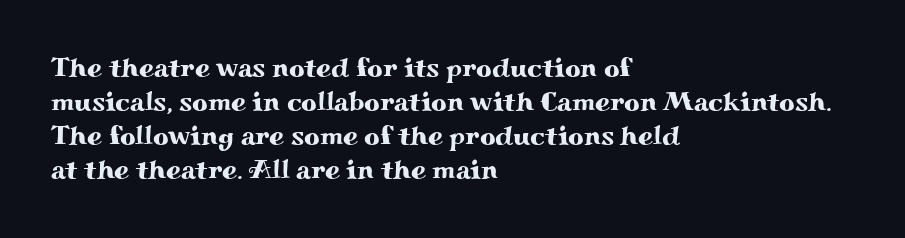
{"italic": "no", "underline": "no", "align": "left", "line_spacing": "normal", "line_spacing_ratio": 1.26, "letter_spacing": "normal", "letter_spacing_em": 0.0, "glyph_px": 27}
